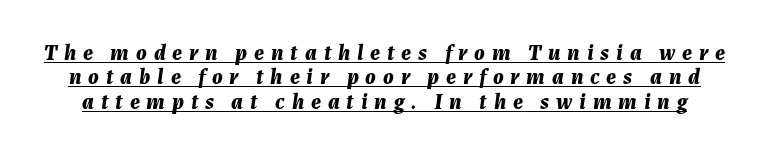
The image shows 22 px bold type, italic (leaning right); set tight line spacing (1.11x), unusually wide letter spacing (+0.31 em), underlined.
